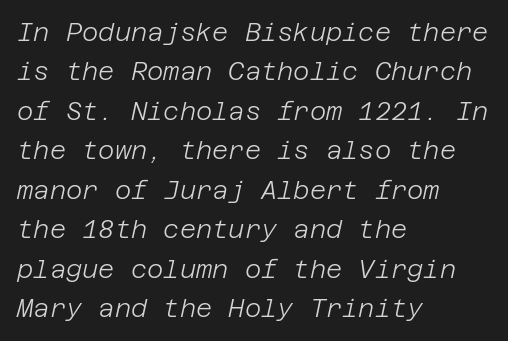
The image shows 25 px text type, italic (leaning right); set left-aligned, normal line spacing (1.58x), normal letter spacing, not underlined.
